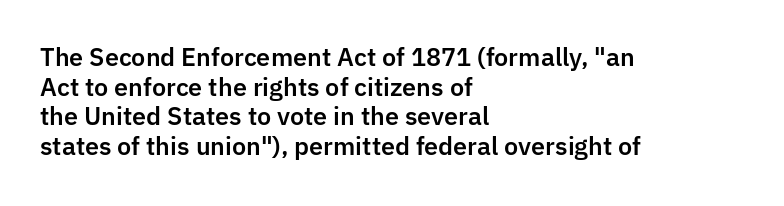
The rag falls on the right side of this text block. This sample uses an upright cut, with every glyph sitting square on the baseline. This sample uses plain, unmodified letter spacing. The strip under each line holds only bare page.
